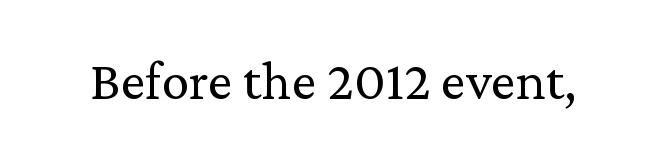
Q: Is the text bold? A: No.
Q: Is the text italic (slanted)? A: No, it is upright.
Q: Is the typeface a serif or a sans-serif typeface? A: Serif.
Q: Is the text underlined? A: No.
Q: Is the spacing between letters normal or unusually wide? A: Normal.
Q: Width (condensed, normal, or wide)? A: Normal.
Q: Stroke contrast? A: Low.
Q: x-height? A: Medium.
Q: Monospaced? A: No.
